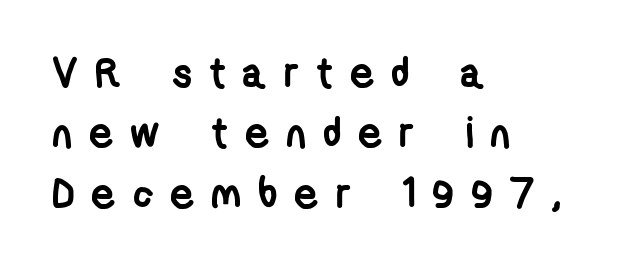
Q: Is the text bold? A: Yes.
Q: Is the typeface a serif or a sans-serif typeface? A: Sans-serif.
Q: Is the text underlined? A: No.
Q: How is the paragraph aligned? A: Left-aligned.
Q: Is the spacing between letters normal or unusually wide? A: Unusually wide.
Q: Is the spacing between lines tight, normal or loose? A: Normal.
Q: Width (condensed, normal, or wide)? A: Condensed.
Q: Stroke contrast? A: Low.
Q: x-height? A: Medium.
Q: Monospaced? A: No.
